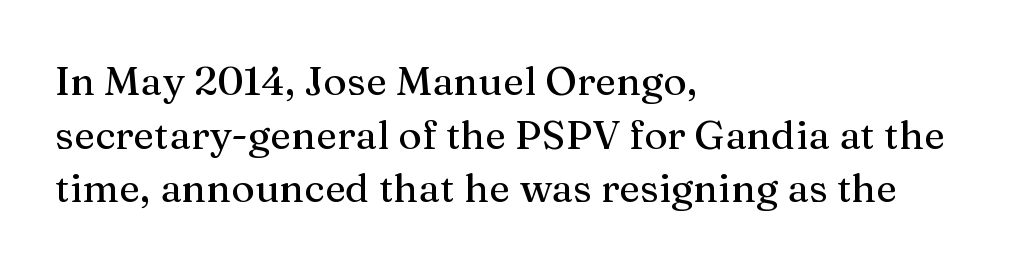
Q: Is the text italic (slanted)? A: No, it is upright.
Q: Is the typeface a serif or a sans-serif typeface? A: Serif.
Q: Is the text underlined? A: No.
Q: How is the paragraph aligned? A: Left-aligned.
Q: Is the spacing between letters normal or unusually wide? A: Normal.
Q: Is the spacing between lines tight, normal or loose? A: Normal.
Q: Width (condensed, normal, or wide)? A: Normal.
Q: Stroke contrast? A: Medium.
Q: x-height? A: Medium.
Q: Monospaced? A: No.
